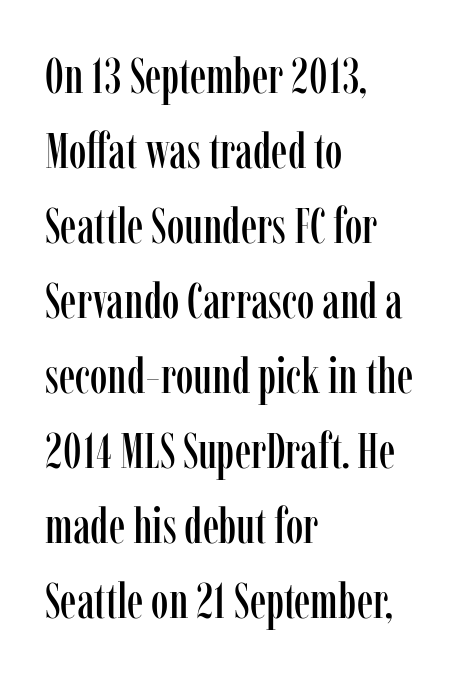
Q: Is the text italic (slanted)? A: No, it is upright.
Q: Is the typeface a serif or a sans-serif typeface? A: Serif.
Q: Is the text underlined? A: No.
Q: How is the paragraph aligned? A: Left-aligned.
Q: Is the spacing between letters normal or unusually wide? A: Normal.
Q: Is the spacing between lines tight, normal or loose? A: Normal.
Q: Width (condensed, normal, or wide)? A: Condensed.
Q: Stroke contrast? A: Low.
Q: x-height? A: Medium.
Q: Monospaced? A: No.
